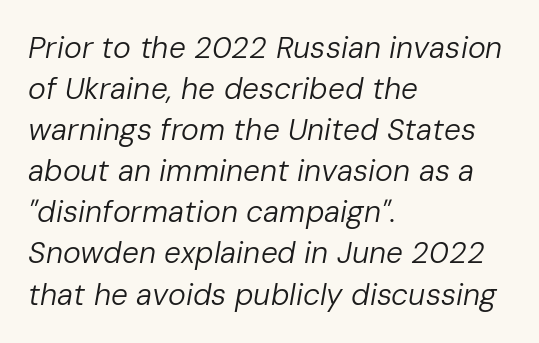
Q: Is the text bold? A: No.
Q: Is the text italic (slanted)? A: Yes, it leans right by about 10 degrees.
Q: Is the text underlined? A: No.
Q: How is the paragraph aligned? A: Left-aligned.
Q: Is the spacing between letters normal or unusually wide? A: Normal.
Q: Is the spacing between lines tight, normal or loose? A: Normal.
Q: Width (condensed, normal, or wide)? A: Normal.
Q: Stroke contrast? A: Low.
Q: x-height? A: Medium.
Q: Monospaced? A: No.
